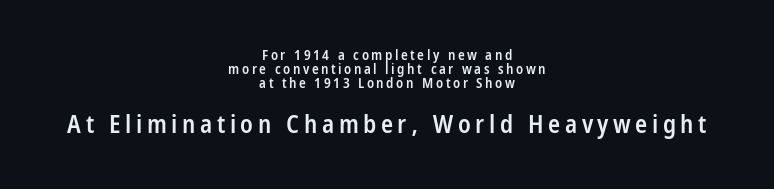
{"italic": "no", "bold": "semi", "underline": "no", "align": "center", "line_spacing": "tight", "line_spacing_ratio": 0.99, "larger_block": "second", "size_ratio": 1.79, "glyph_px": 25}
